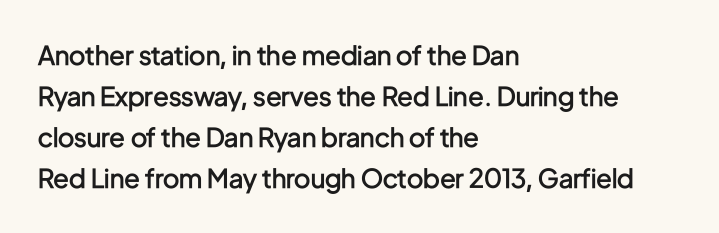
Q: Is the text bold? A: Semi-bold.
Q: Is the text italic (slanted)? A: No, it is upright.
Q: Is the text underlined? A: No.
Q: How is the paragraph aligned? A: Left-aligned.
Q: Is the spacing between letters normal or unusually wide? A: Normal.
Q: Is the spacing between lines tight, normal or loose? A: Normal.
